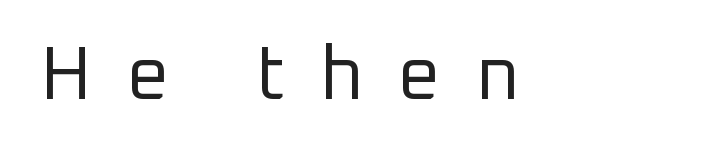
{"serif": "no", "italic": "no", "bold": "no", "weight": "regular", "width": "normal", "stroke_contrast": "low", "x_height": "medium", "monospaced": "no", "underline": "no", "letter_spacing": "wide", "letter_spacing_em": 0.47, "glyph_px": 74}
